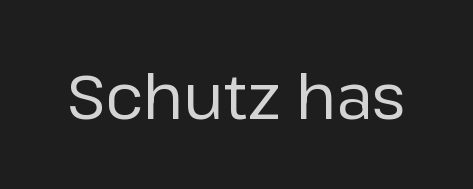
{"serif": "no", "italic": "no", "bold": "no", "weight": "regular", "width": "normal", "stroke_contrast": "low", "x_height": "medium", "monospaced": "no", "underline": "no", "letter_spacing": "normal", "letter_spacing_em": 0.0, "glyph_px": 62}
